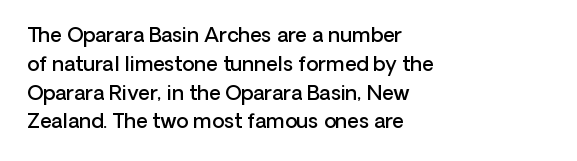
Anything drawn beneath the words? Only blank space. The line-height multiplier appears to be the usual default. Rendered with straight, roman letterforms. Each word holds together tightly as a unit, with standard inter-letter gaps. Every letter is mildly thick-stroked: semibold rather than bold. The paragraph has a hard left edge and a soft right edge.
